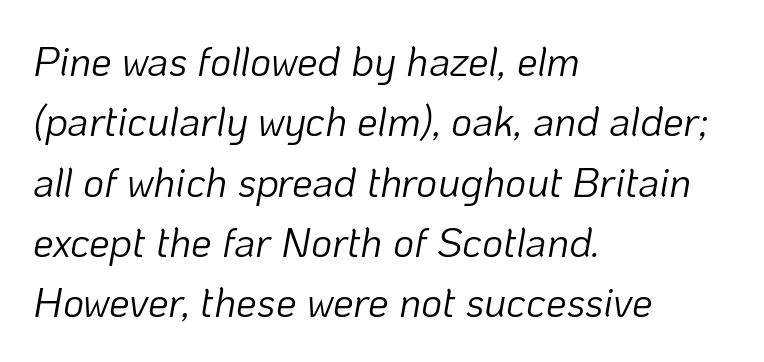
The image shows 41 px light type, italic (leaning right); set left-aligned, normal line spacing (1.47x), normal letter spacing, not underlined; low stroke contrast and a medium x-height.
